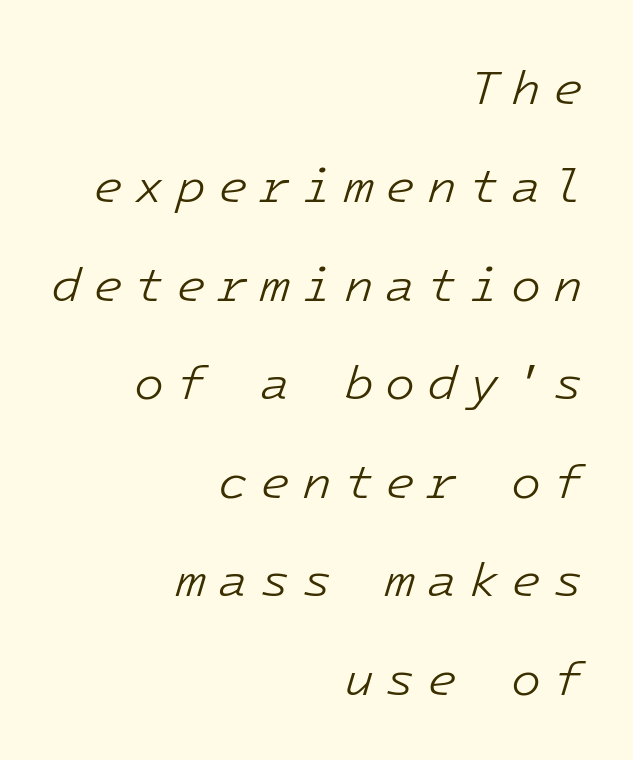
{"italic": "yes", "lean": "right", "slant_degrees": 16, "bold": "no", "weight": "light", "width": "normal", "stroke_contrast": "low", "x_height": "medium", "monospaced": "yes", "underline": "no", "align": "right", "line_spacing": "loose", "line_spacing_ratio": 2.01, "letter_spacing": "wide", "letter_spacing_em": 0.24, "glyph_px": 49}
